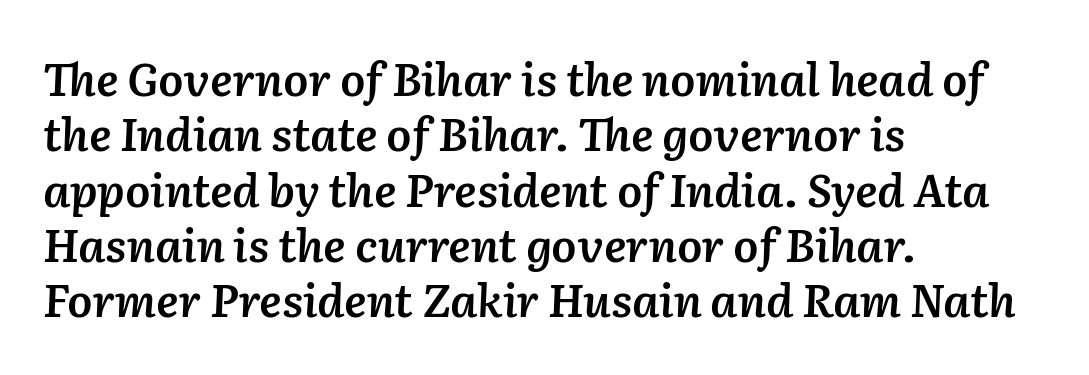
The image shows 45 px semibold type, italic (leaning right); set left-aligned, line spacing 1.23x, normal letter spacing, not underlined; low stroke contrast and a medium x-height.
